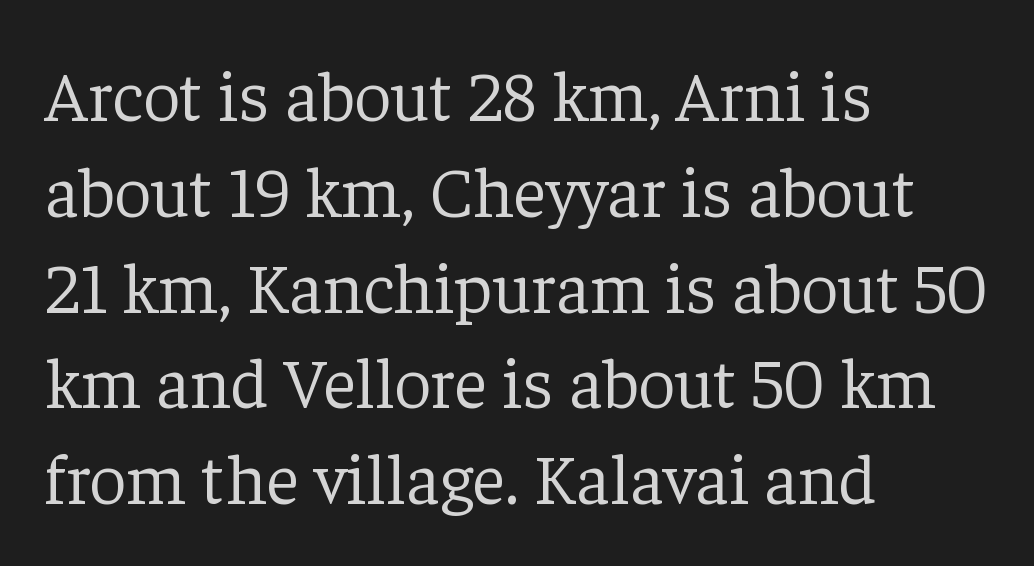
The image shows 72 px light serif type, upright; set left-aligned, normal line spacing (1.33x), normal letter spacing, not underlined; low stroke contrast and a medium x-height.
